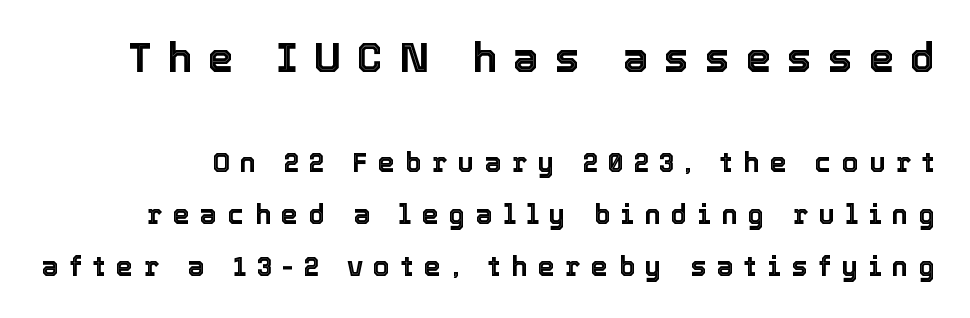
{"italic": "no", "width": "normal", "x_height": "medium", "monospaced": "no", "underline": "no", "line_spacing": "loose", "line_spacing_ratio": 1.93, "letter_spacing": "wide", "letter_spacing_em": 0.39, "larger_block": "first", "size_ratio": 1.52, "glyph_px": 41}
